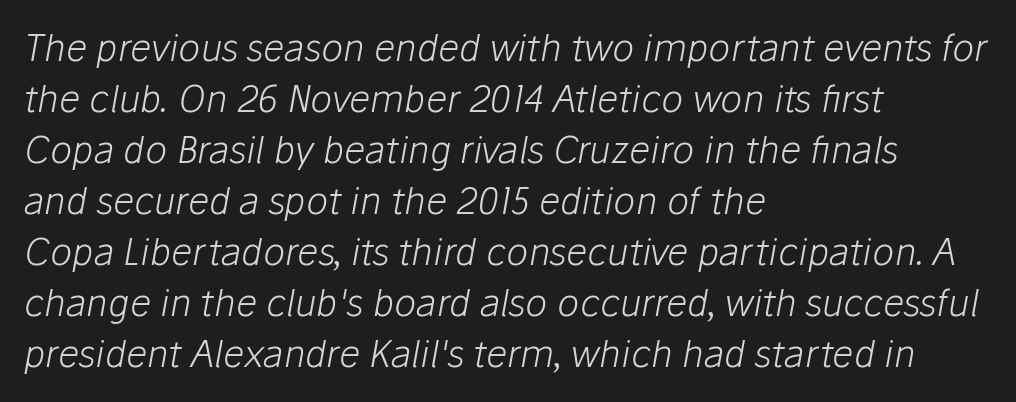
Q: Is the text bold? A: No.
Q: Is the text italic (slanted)? A: Yes, it leans right by about 10 degrees.
Q: Is the text underlined? A: No.
Q: How is the paragraph aligned? A: Left-aligned.
Q: Is the spacing between letters normal or unusually wide? A: Normal.
Q: Is the spacing between lines tight, normal or loose? A: Normal.
Q: Width (condensed, normal, or wide)? A: Normal.
Q: Stroke contrast? A: Low.
Q: x-height? A: Medium.
Q: Monospaced? A: No.
